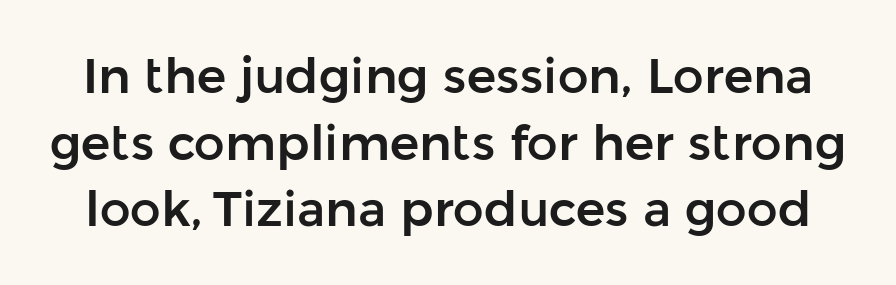
The letters advance in unequal steps, a hallmark of proportional type. The typography opts for an upright posture over an oblique one. Spacing between characters is what you'd get straight out of the box. I'd call this a sans setting — the letters go barefoot.
